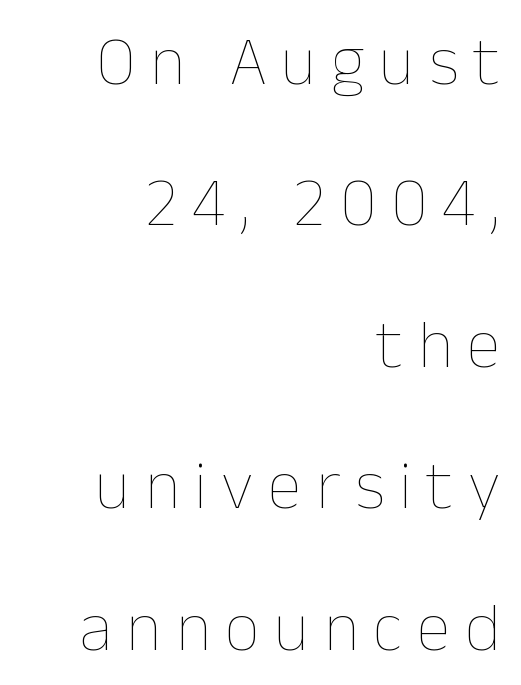
Q: Is the text bold? A: No.
Q: Is the text italic (slanted)? A: No, it is upright.
Q: Is the text underlined? A: No.
Q: How is the paragraph aligned? A: Right-aligned.
Q: Is the spacing between letters normal or unusually wide? A: Unusually wide.
Q: Is the spacing between lines tight, normal or loose? A: Loose.
Q: Width (condensed, normal, or wide)? A: Normal.
Q: Stroke contrast? A: Low.
Q: x-height? A: Medium.
Q: Monospaced? A: No.
